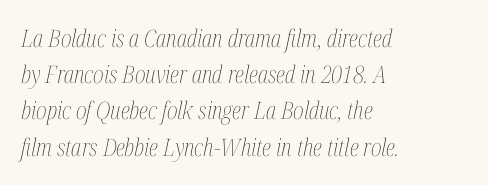
The lettering tilts uniformly, giving the passage an italic look. The rows are spaced the way most documents space them. Stem width sits at or under what a default text font uses. Each row of text sits above clean, open space. You could call the tracking neutral — neither tight nor loose.
